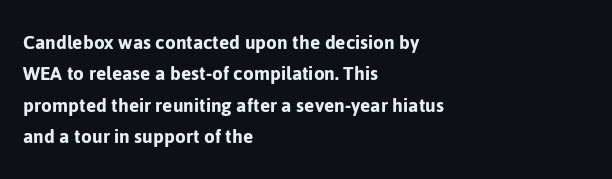
Quick note: underline off. Interline gaps are of average width in this sample. Notice how the stems are strictly vertical — no italics here. How are the letters spaced? Ordinarily, with no added tracking. The lines are quadded left.
